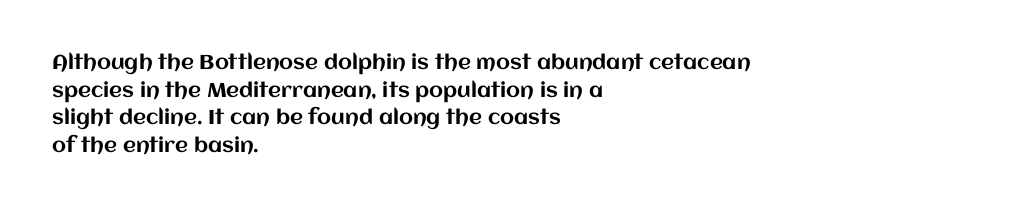
The image shows 20 px text type, upright; set left-aligned, normal line spacing (1.38x), normal letter spacing, not underlined.
